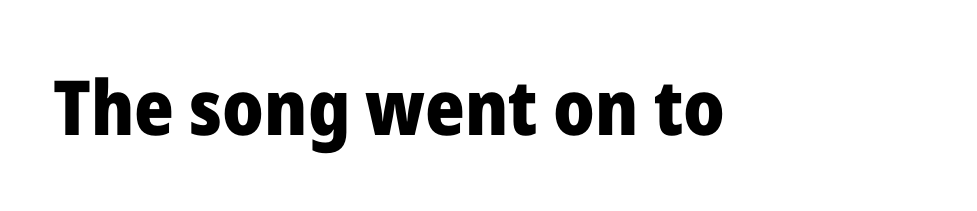
These lines keep a tight, regular rhythm from letter to letter. The type sits square on the baseline with zero lean. Descenders hang freely into open space. The characters look thick and weighty, a clear bold.
